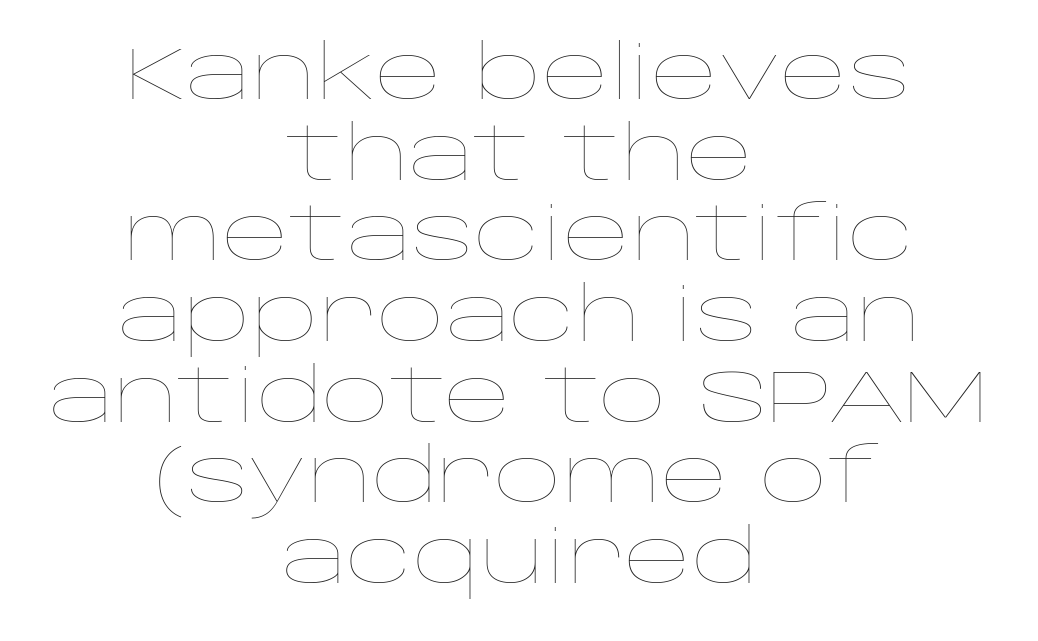
Q: Is the text bold? A: No.
Q: Is the text italic (slanted)? A: No, it is upright.
Q: Is the text underlined? A: No.
Q: How is the paragraph aligned? A: Centered.
Q: Is the spacing between letters normal or unusually wide? A: Normal.
Q: Is the spacing between lines tight, normal or loose? A: Tight.
Q: Width (condensed, normal, or wide)? A: Wide.
Q: Stroke contrast? A: Low.
Q: x-height? A: Large.
Q: Monospaced? A: No.
